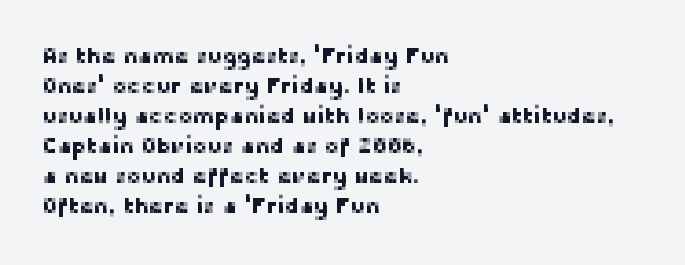
Decoration check: the copy has no underline. A roman cut, with each character standing at attention. The line-height multiplier appears to be the usual default. In CSS terms this would be text-align: left. Words appear dense and cohesive because spacing is normal.
